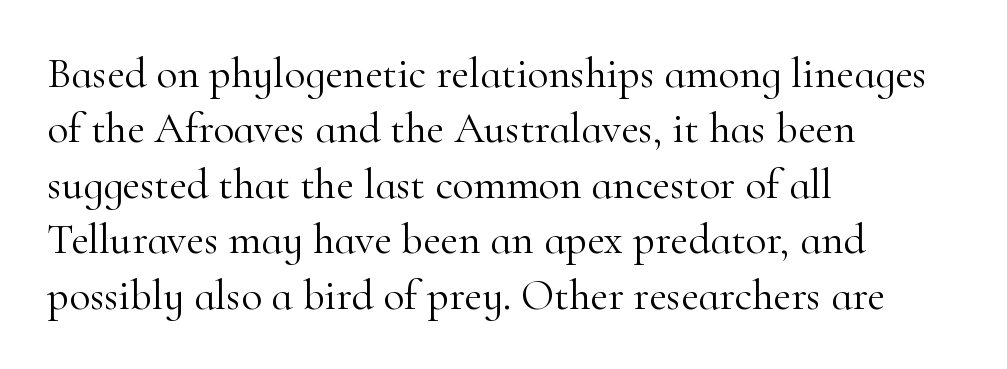
The letters advance in unequal steps, a hallmark of proportional type. The area under the type is left untouched. Reading down the block, your eye returns to a fixed left position each line. Regular leading. Unlike a clean sans, this face finishes its strokes with serifs. The type sits square on the baseline with zero lean.
